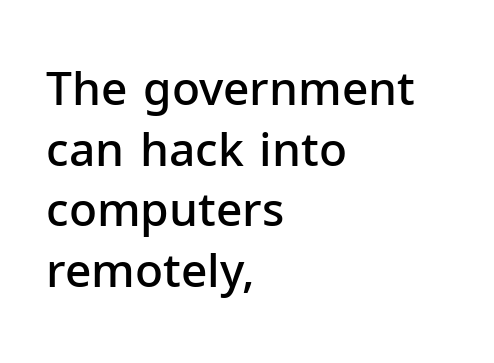
The image shows 46 px semibold sans-serif type, upright; set left-aligned, normal line spacing (1.32x), normal letter spacing, not underlined; low stroke contrast and a medium x-height.
